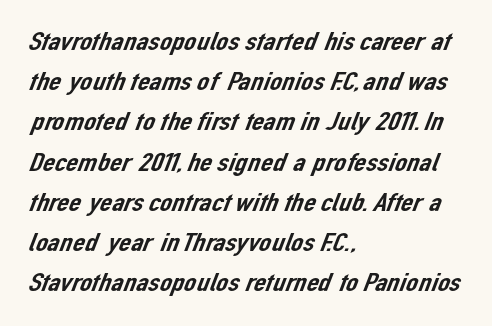
The image shows 27 px text type; set left-aligned, normal line spacing (1.49x), normal letter spacing, not underlined.
